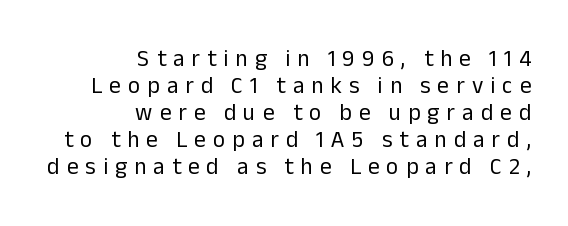
The image shows 23 px text type, upright; set right-aligned, line spacing 1.17x, unusually wide letter spacing (+0.31 em), not underlined.
